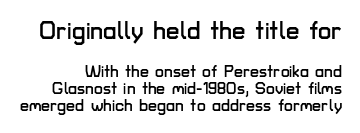
The image shows 24 px text type, upright; set tight line spacing (1.06x), normal letter spacing, not underlined; the first (top) block is 1.5x larger.
